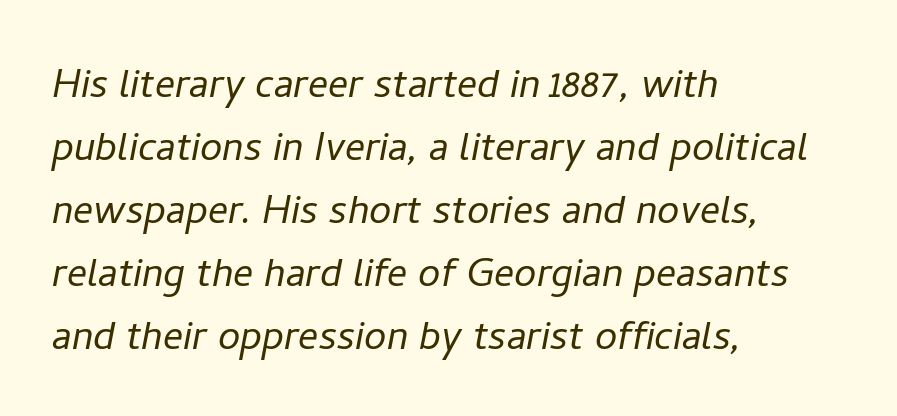
Q: Is the text bold? A: No.
Q: Is the text italic (slanted)? A: Yes, it leans right by about 11 degrees.
Q: Is the text underlined? A: No.
Q: How is the paragraph aligned? A: Left-aligned.
Q: Is the spacing between letters normal or unusually wide? A: Normal.
Q: Is the spacing between lines tight, normal or loose? A: Normal.
Q: Width (condensed, normal, or wide)? A: Normal.
Q: Stroke contrast? A: Low.
Q: x-height? A: Medium.
Q: Monospaced? A: No.
